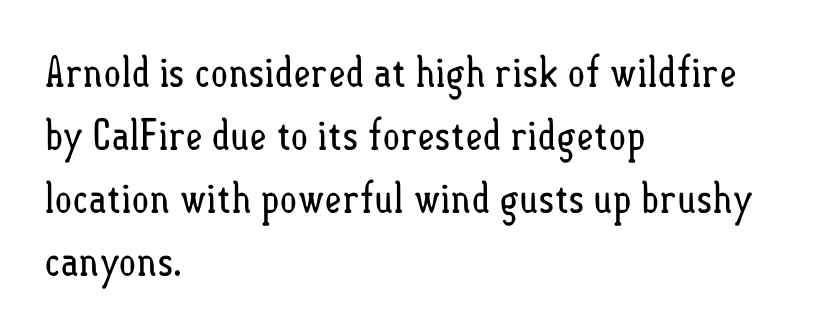
Q: Is the text bold? A: No.
Q: Is the text italic (slanted)? A: No, it is upright.
Q: Is the text underlined? A: No.
Q: How is the paragraph aligned? A: Left-aligned.
Q: Is the spacing between letters normal or unusually wide? A: Normal.
Q: Is the spacing between lines tight, normal or loose? A: Normal.
Q: Width (condensed, normal, or wide)? A: Condensed.
Q: Stroke contrast? A: Low.
Q: x-height? A: Small.
Q: Monospaced? A: No.
